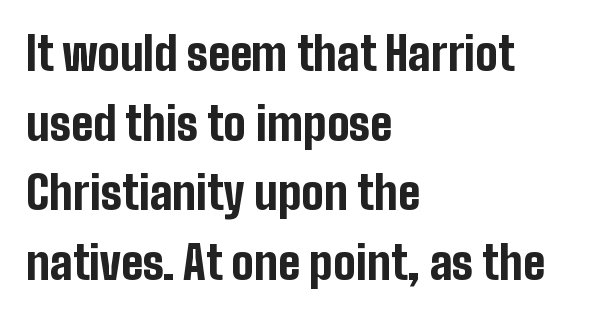
Q: Is the text bold? A: Yes.
Q: Is the text italic (slanted)? A: No, it is upright.
Q: Is the typeface a serif or a sans-serif typeface? A: Sans-serif.
Q: Is the text underlined? A: No.
Q: How is the paragraph aligned? A: Left-aligned.
Q: Is the spacing between letters normal or unusually wide? A: Normal.
Q: Is the spacing between lines tight, normal or loose? A: Normal.
Q: Width (condensed, normal, or wide)? A: Condensed.
Q: Stroke contrast? A: Low.
Q: x-height? A: Medium.
Q: Monospaced? A: No.
